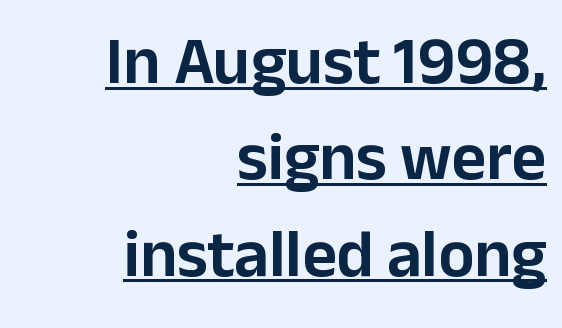
Q: Is the text italic (slanted)? A: No, it is upright.
Q: Is the typeface a serif or a sans-serif typeface? A: Sans-serif.
Q: Is the text underlined? A: Yes.
Q: How is the paragraph aligned? A: Right-aligned.
Q: Is the spacing between letters normal or unusually wide? A: Normal.
Q: Is the spacing between lines tight, normal or loose? A: Normal.
Q: Width (condensed, normal, or wide)? A: Normal.
Q: Stroke contrast? A: Low.
Q: x-height? A: Medium.
Q: Monospaced? A: No.
